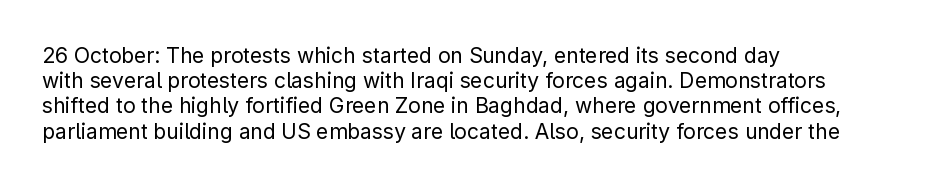
Q: Is the text bold? A: No.
Q: Is the text italic (slanted)? A: No, it is upright.
Q: Is the text underlined? A: No.
Q: How is the paragraph aligned? A: Left-aligned.
Q: Is the spacing between letters normal or unusually wide? A: Normal.
